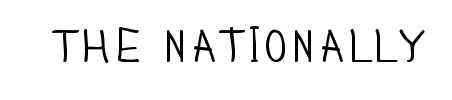
{"serif": "no", "italic": "no", "bold": "no", "weight": "light", "width": "condensed", "stroke_contrast": "low", "x_height": "large", "monospaced": "no", "underline": "no", "letter_spacing": "normal", "letter_spacing_em": 0.0, "glyph_px": 47}
